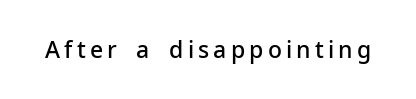
If you drew a line through each stem, it would be perfectly vertical. A bit beefed up — I'd call it semibold rather than bold. Just letters on the line, the space beneath them empty.
